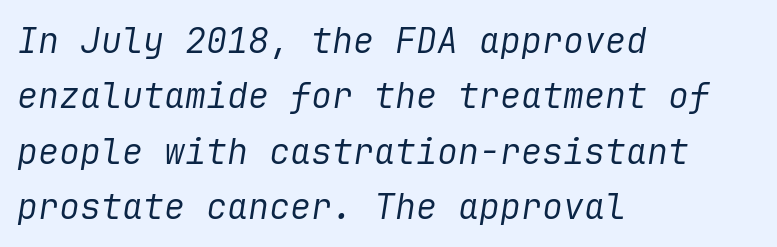
Q: Is the text bold? A: No.
Q: Is the text italic (slanted)? A: Yes, it leans right by about 9 degrees.
Q: Is the text underlined? A: No.
Q: How is the paragraph aligned? A: Left-aligned.
Q: Is the spacing between letters normal or unusually wide? A: Normal.
Q: Is the spacing between lines tight, normal or loose? A: Normal.
Q: Width (condensed, normal, or wide)? A: Normal.
Q: Stroke contrast? A: Low.
Q: x-height? A: Medium.
